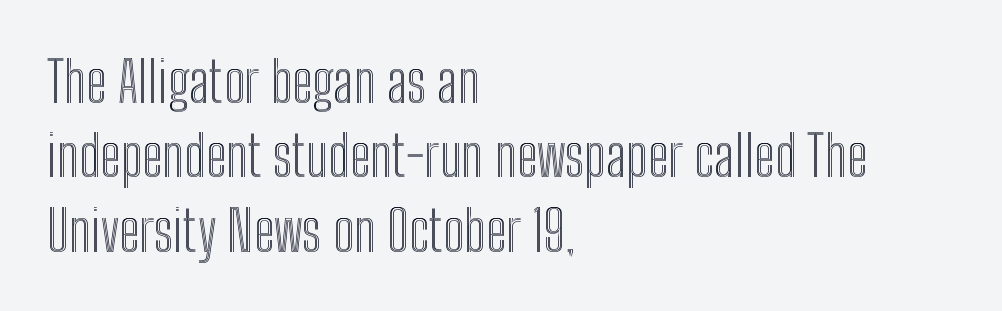
Q: Is the text italic (slanted)? A: No, it is upright.
Q: Is the text underlined? A: No.
Q: How is the paragraph aligned? A: Left-aligned.
Q: Is the spacing between letters normal or unusually wide? A: Normal.
Q: Is the spacing between lines tight, normal or loose? A: Normal.
Q: Width (condensed, normal, or wide)? A: Condensed.
Q: x-height? A: Medium.
Q: Monospaced? A: No.
